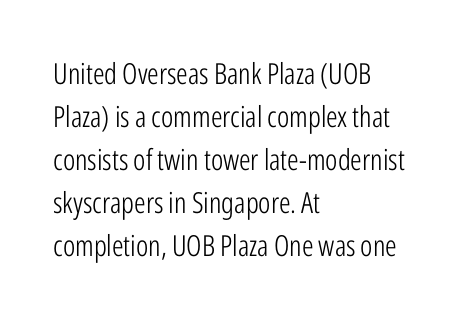
Q: Is the text bold? A: No.
Q: Is the text italic (slanted)? A: No, it is upright.
Q: Is the typeface a serif or a sans-serif typeface? A: Sans-serif.
Q: Is the text underlined? A: No.
Q: How is the paragraph aligned? A: Left-aligned.
Q: Is the spacing between letters normal or unusually wide? A: Normal.
Q: Is the spacing between lines tight, normal or loose? A: Normal.
Q: Width (condensed, normal, or wide)? A: Condensed.
Q: Stroke contrast? A: Low.
Q: x-height? A: Medium.
Q: Monospaced? A: No.
